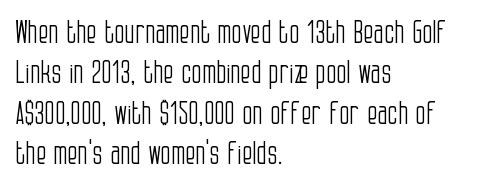
Q: Is the text bold? A: No.
Q: Is the text italic (slanted)? A: No, it is upright.
Q: Is the typeface a serif or a sans-serif typeface? A: Sans-serif.
Q: Is the text underlined? A: No.
Q: How is the paragraph aligned? A: Left-aligned.
Q: Is the spacing between letters normal or unusually wide? A: Normal.
Q: Is the spacing between lines tight, normal or loose? A: Normal.
Q: Width (condensed, normal, or wide)? A: Condensed.
Q: Stroke contrast? A: Low.
Q: x-height? A: Large.
Q: Monospaced? A: No.
